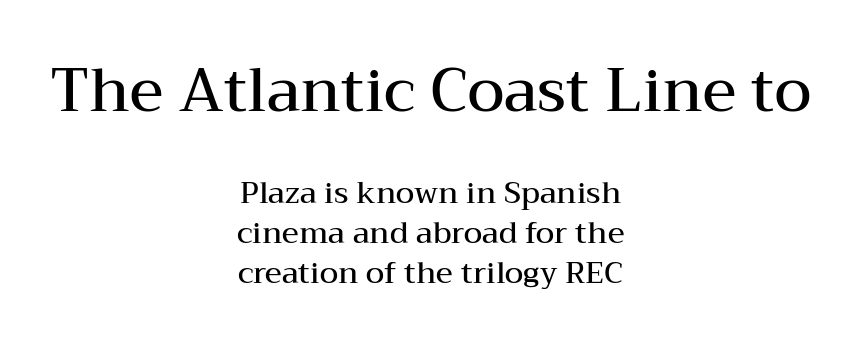
{"serif": "yes", "italic": "no", "bold": "semi", "weight": "semibold", "width": "wide", "stroke_contrast": "medium", "x_height": "medium", "monospaced": "no", "underline": "no", "align": "center", "line_spacing": "normal", "line_spacing_ratio": 1.33, "letter_spacing": "normal", "letter_spacing_em": 0.0, "larger_block": "first", "size_ratio": 2.0, "glyph_px": 60}
